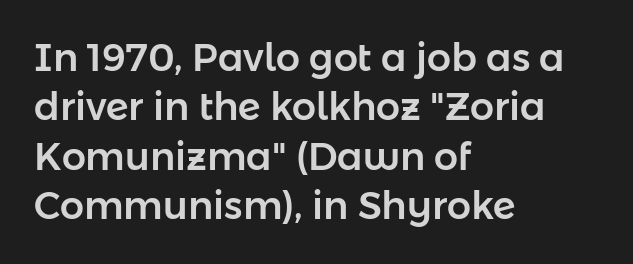
The image shows 38 px sans-serif type, upright; set left-aligned, normal line spacing (1.3x), normal letter spacing, not underlined; low stroke contrast and a medium x-height.
